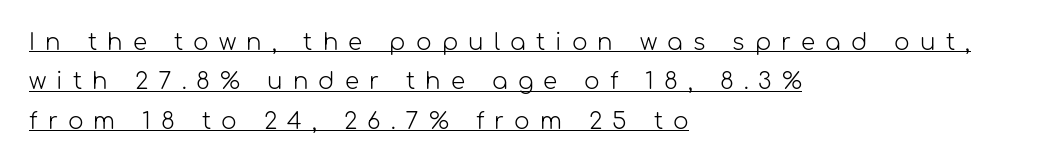
{"italic": "no", "bold": "no", "underline": "yes", "align": "left", "line_spacing_ratio": 1.71, "letter_spacing": "wide", "letter_spacing_em": 0.44, "glyph_px": 23}
